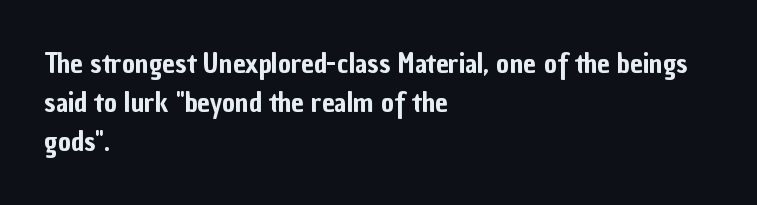
The image shows 28 px condensed sans-serif type, upright; set left-aligned, normal line spacing (1.39x), normal letter spacing, not underlined; low stroke contrast and a medium x-height.
